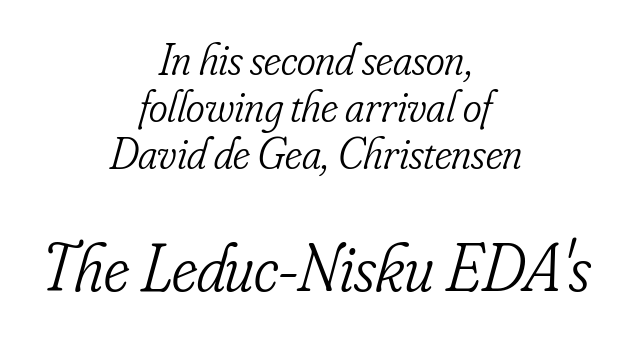
Q: Is the text bold? A: No.
Q: Is the text italic (slanted)? A: Yes, it leans right by about 16 degrees.
Q: Is the typeface a serif or a sans-serif typeface? A: Serif.
Q: Is the text underlined? A: No.
Q: How is the paragraph aligned? A: Centered.
Q: Is the spacing between letters normal or unusually wide? A: Normal.
Q: Is the spacing between lines tight, normal or loose? A: Tight.
Q: Which block of text is set in a larger size, the first (top) or the second (bottom)? A: The second (bottom) one.
Q: Width (condensed, normal, or wide)? A: Condensed.
Q: Stroke contrast? A: Low.
Q: x-height? A: Small.
Q: Monospaced? A: No.
